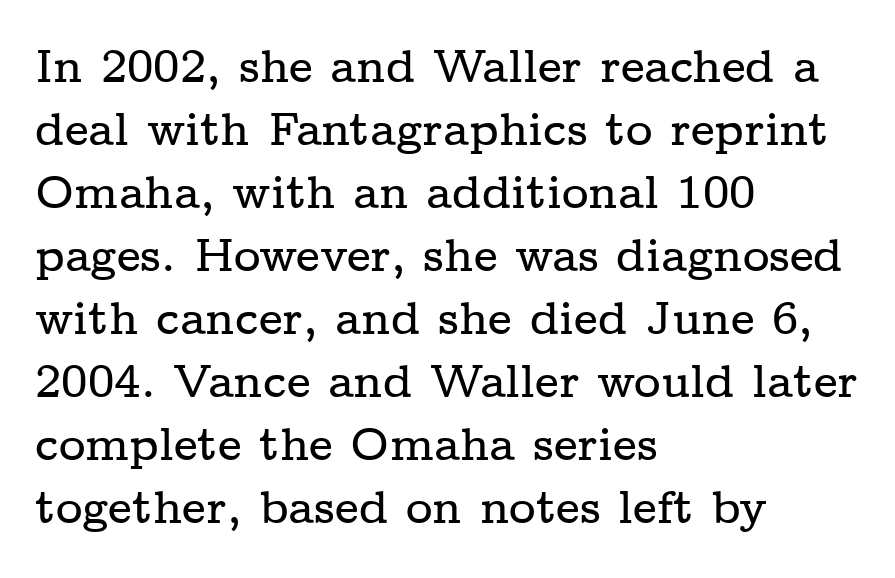
The image shows 46 px wide serif type, upright; set left-aligned, normal line spacing (1.37x), normal letter spacing, not underlined; low stroke contrast and a medium x-height.
